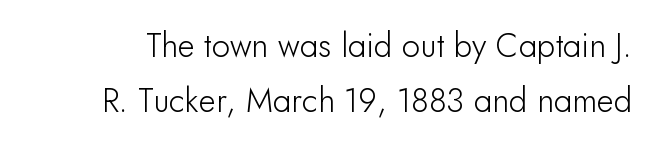
{"serif": "no", "italic": "no", "width": "normal", "stroke_contrast": "low", "x_height": "small", "monospaced": "no", "underline": "no", "line_spacing": "normal", "line_spacing_ratio": 1.66, "letter_spacing": "normal", "letter_spacing_em": 0.0, "glyph_px": 33}
